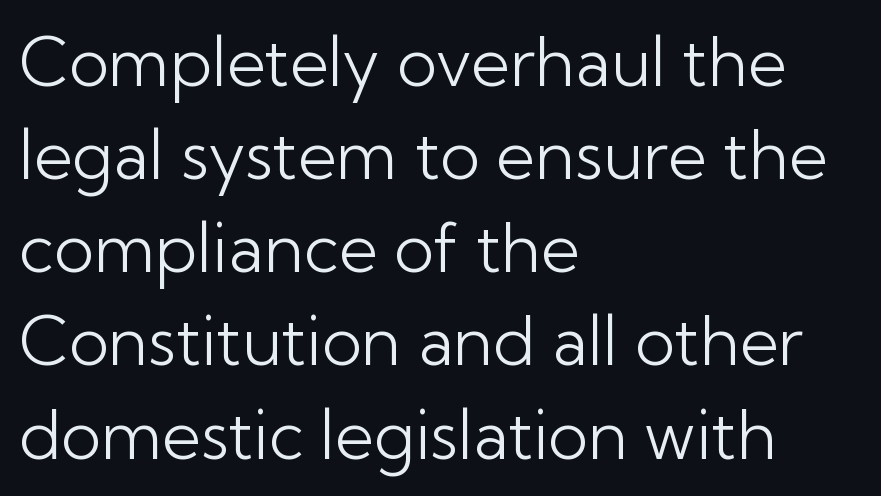
{"serif": "no", "italic": "no", "bold": "no", "weight": "light", "width": "normal", "stroke_contrast": "low", "x_height": "medium", "monospaced": "no", "underline": "no", "align": "left", "line_spacing": "normal", "line_spacing_ratio": 1.39, "letter_spacing": "normal", "letter_spacing_em": 0.0, "glyph_px": 67}
